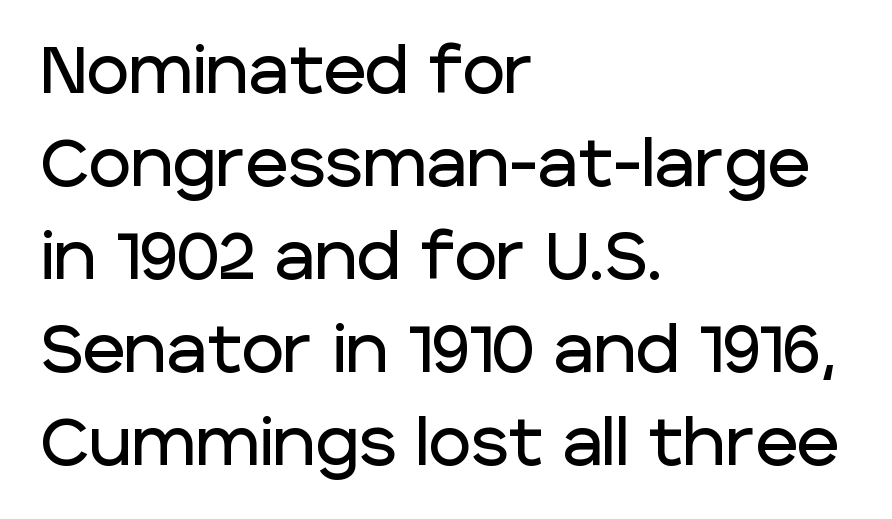
The image shows 65 px sans-serif type, upright; set left-aligned, normal line spacing (1.43x), normal letter spacing, not underlined; low stroke contrast and a large x-height.
